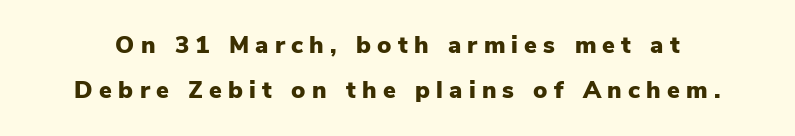
Q: Is the text bold? A: Yes.
Q: Is the text italic (slanted)? A: No, it is upright.
Q: Is the text underlined? A: No.
Q: Is the spacing between letters normal or unusually wide? A: Unusually wide.
